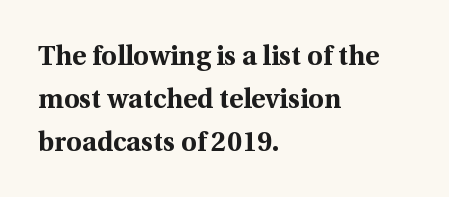
{"italic": "no", "bold": "yes", "underline": "no", "align": "left", "line_spacing": "normal", "line_spacing_ratio": 1.6, "letter_spacing": "normal", "letter_spacing_em": 0.0, "glyph_px": 27}
